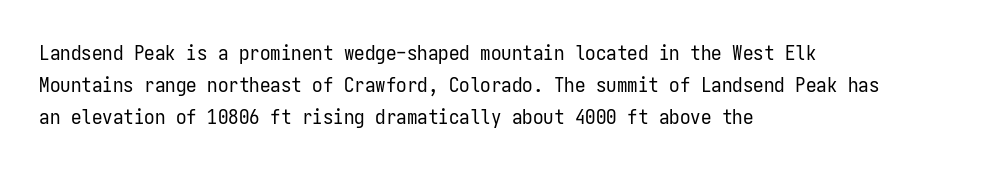
{"italic": "no", "bold": "no", "underline": "no", "align": "left", "line_spacing": "normal", "line_spacing_ratio": 1.52, "letter_spacing": "normal", "letter_spacing_em": 0.0, "glyph_px": 21}
